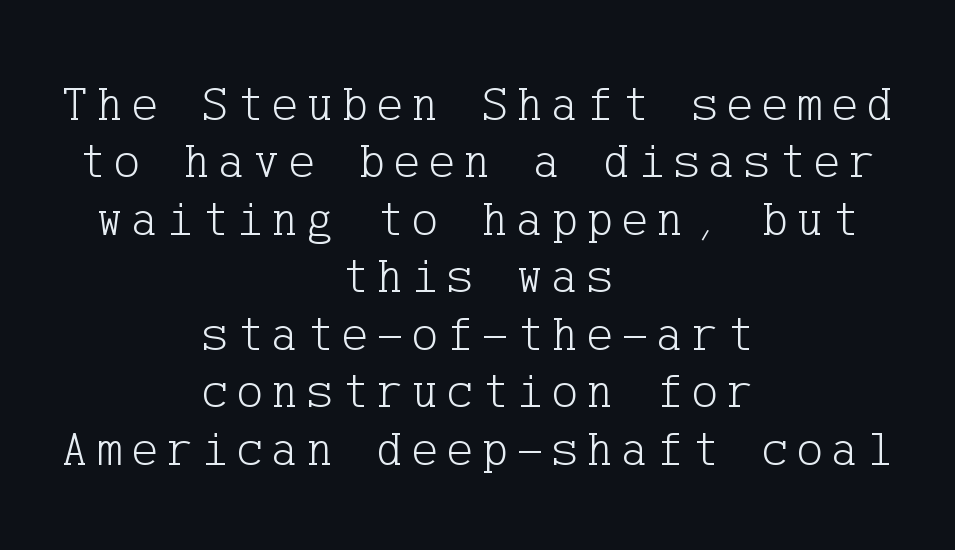
Q: Is the text bold? A: No.
Q: Is the text italic (slanted)? A: No, it is upright.
Q: Is the typeface a serif or a sans-serif typeface? A: Serif.
Q: Is the text underlined? A: No.
Q: How is the paragraph aligned? A: Centered.
Q: Is the spacing between lines tight, normal or loose? A: Tight.
Q: Width (condensed, normal, or wide)? A: Normal.
Q: Stroke contrast? A: Low.
Q: x-height? A: Medium.
